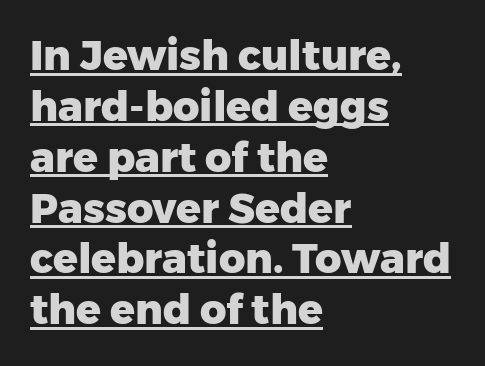
The image shows 41 px heavy sans-serif type, upright; set left-aligned, line spacing 1.24x, normal letter spacing, underlined; low stroke contrast and a medium x-height.
